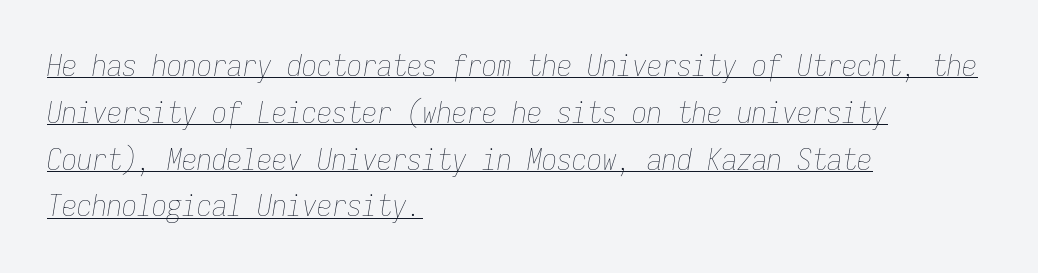
{"italic": "yes", "lean": "right", "slant_degrees": 9, "bold": "no", "weight": "thin", "width": "condensed", "stroke_contrast": "low", "x_height": "medium", "monospaced": "yes", "underline": "yes", "align": "left", "line_spacing": "normal", "line_spacing_ratio": 1.56, "letter_spacing": "normal", "letter_spacing_em": 0.0, "glyph_px": 30}
